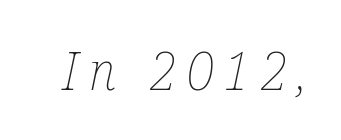
Think standard paragraph weight, or any step lighter than that. The specimen omits any rule beneath the text block's lines. The letters advance in unequal steps, a hallmark of proportional type. What stands out about the letter spacing? Its width — letters are far apart. Style check: oblique.
